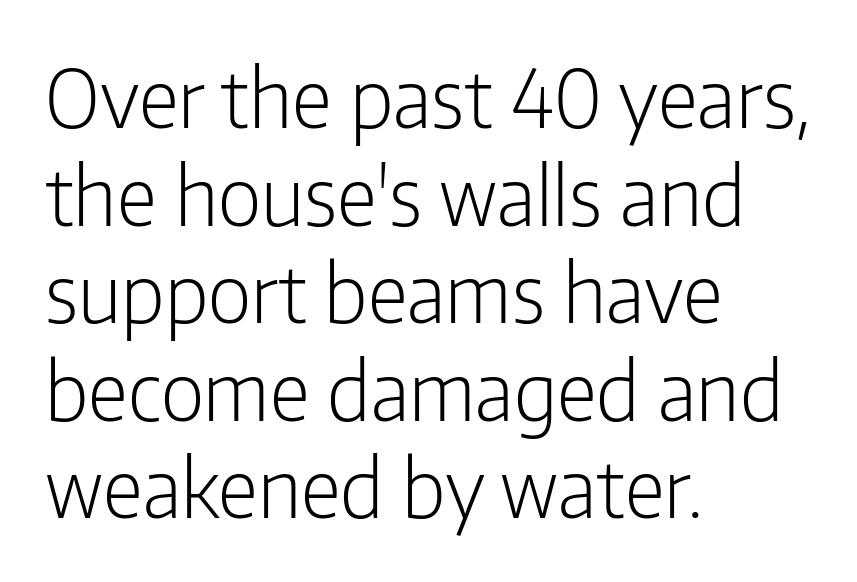
Q: Is the text bold? A: No.
Q: Is the text italic (slanted)? A: No, it is upright.
Q: Is the typeface a serif or a sans-serif typeface? A: Sans-serif.
Q: Is the text underlined? A: No.
Q: How is the paragraph aligned? A: Left-aligned.
Q: Is the spacing between letters normal or unusually wide? A: Normal.
Q: Width (condensed, normal, or wide)? A: Condensed.
Q: Stroke contrast? A: Low.
Q: x-height? A: Medium.
Q: Monospaced? A: No.
